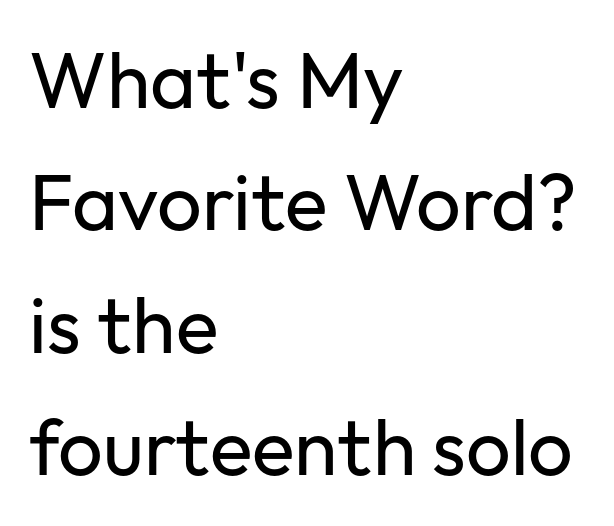
The image shows 79 px regular-weight sans-serif type, upright; set left-aligned, normal line spacing (1.55x), normal letter spacing, not underlined; low stroke contrast and a medium x-height.
